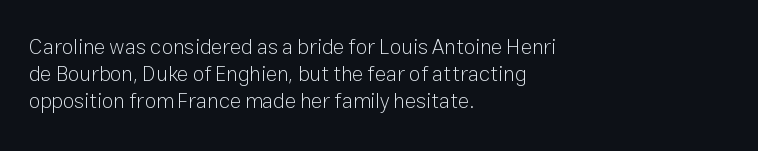
The image shows 21 px text type, upright; set left-aligned, normal line spacing (1.29x), normal letter spacing, not underlined.
